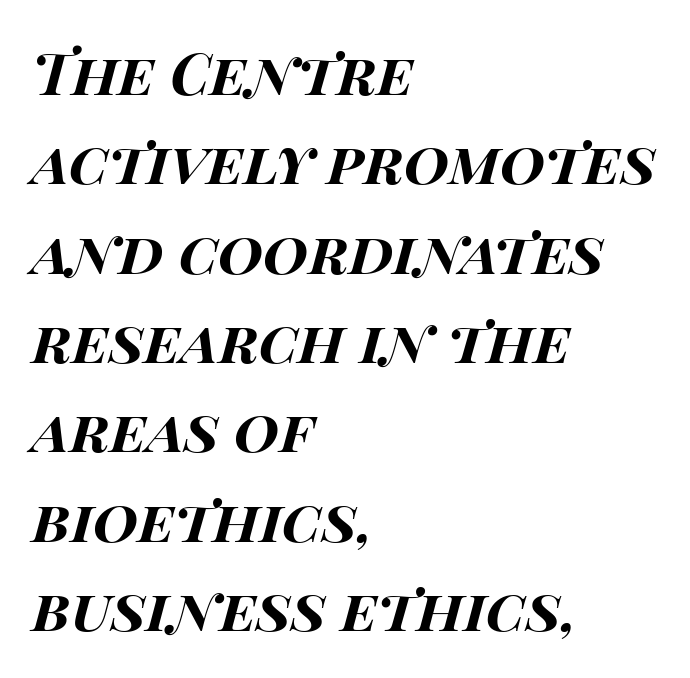
{"italic": "yes", "lean": "right", "slant_degrees": 14, "bold": "yes", "weight": "bold", "width": "wide", "stroke_contrast": "high", "x_height": "large", "monospaced": "no", "underline": "no", "align": "left", "line_spacing": "normal", "line_spacing_ratio": 1.54, "letter_spacing": "normal", "letter_spacing_em": 0.0, "glyph_px": 58}
